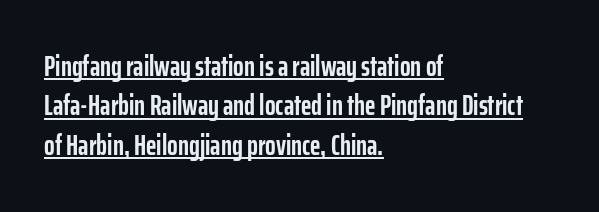
The image shows 28 px semibold, condensed sans-serif type, upright; set left-aligned, normal line spacing (1.41x), normal letter spacing, underlined; low stroke contrast and a medium x-height.
